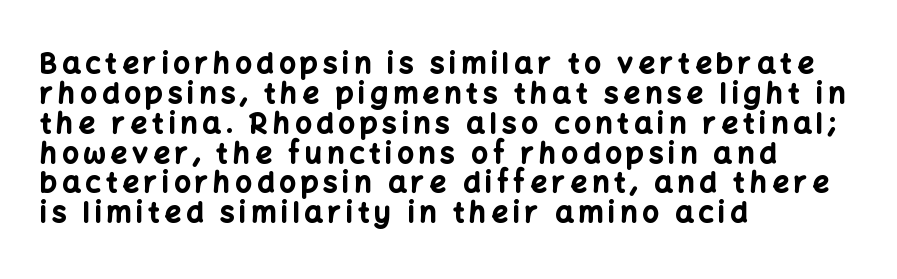
The letters advance in unequal steps, a hallmark of proportional type. Line beginnings align vertically; line endings do not. Plain, unruled lines of type. The specimen reads as upright at a glance.
